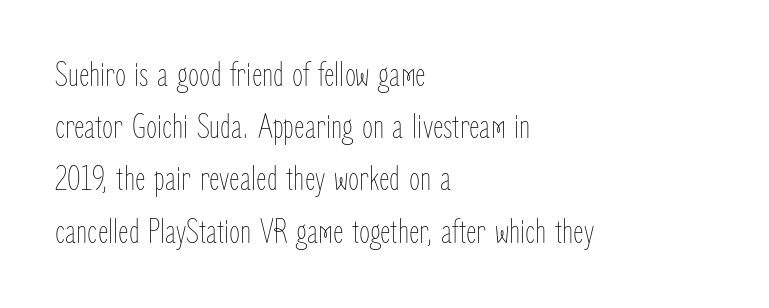
{"italic": "no", "bold": "no", "weight": "thin", "width": "condensed", "stroke_contrast": "low", "x_height": "medium", "monospaced": "no", "underline": "no", "align": "left", "line_spacing": "normal", "line_spacing_ratio": 1.45, "letter_spacing": "normal", "letter_spacing_em": 0.0, "glyph_px": 36}
